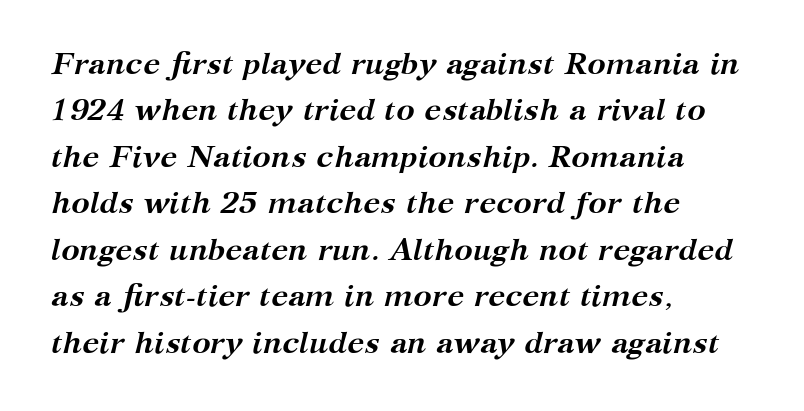
{"serif": "yes", "italic": "yes", "lean": "right", "slant_degrees": 12, "bold": "yes", "weight": "semibold", "width": "normal", "stroke_contrast": "medium", "x_height": "medium", "monospaced": "no", "underline": "no", "align": "left", "line_spacing": "normal", "line_spacing_ratio": 1.5, "letter_spacing": "normal", "letter_spacing_em": 0.0, "glyph_px": 31}
